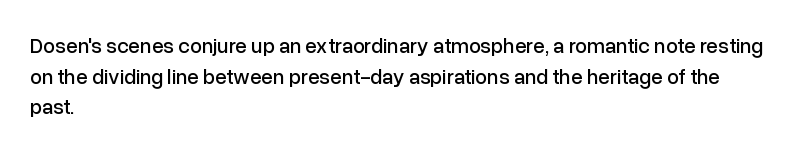
Q: Is the text italic (slanted)? A: No, it is upright.
Q: Is the text underlined? A: No.
Q: How is the paragraph aligned? A: Left-aligned.
Q: Is the spacing between letters normal or unusually wide? A: Normal.
Q: Is the spacing between lines tight, normal or loose? A: Normal.
